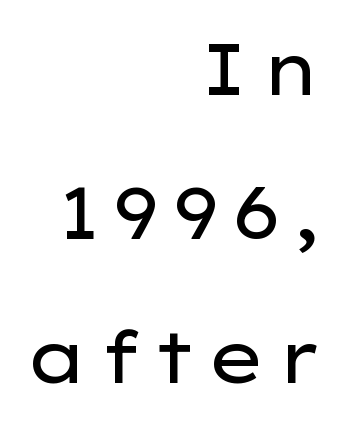
The image shows 72 px regular-weight, wide sans-serif type, upright; set right-aligned, loose line spacing (2.0x), not underlined; low stroke contrast and a medium x-height.
